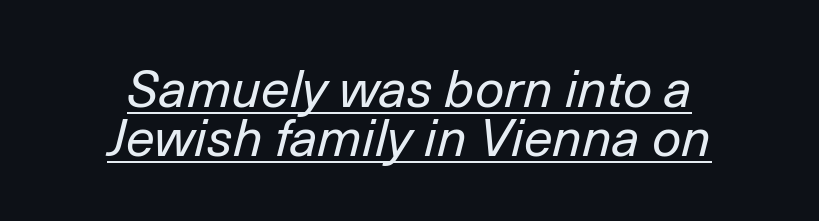
Spacing between characters is what you'd get straight out of the box. In terms of posture, this sample is oblique. Heft: none added — not bold. Glance below the letters and you will spot a drawn line. The passage is arranged like a title page — every line centered. Honestly, the rows look squashed on top of each other.
